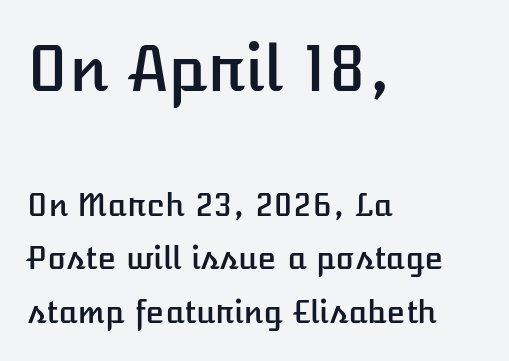
Q: Is the text italic (slanted)? A: No, it is upright.
Q: Is the text underlined? A: No.
Q: How is the paragraph aligned? A: Left-aligned.
Q: Is the spacing between letters normal or unusually wide? A: Normal.
Q: Which block of text is set in a larger size, the first (top) or the second (bottom)? A: The first (top) one.
Q: Width (condensed, normal, or wide)? A: Normal.
Q: Stroke contrast? A: Low.
Q: x-height? A: Medium.
Q: Monospaced? A: No.
